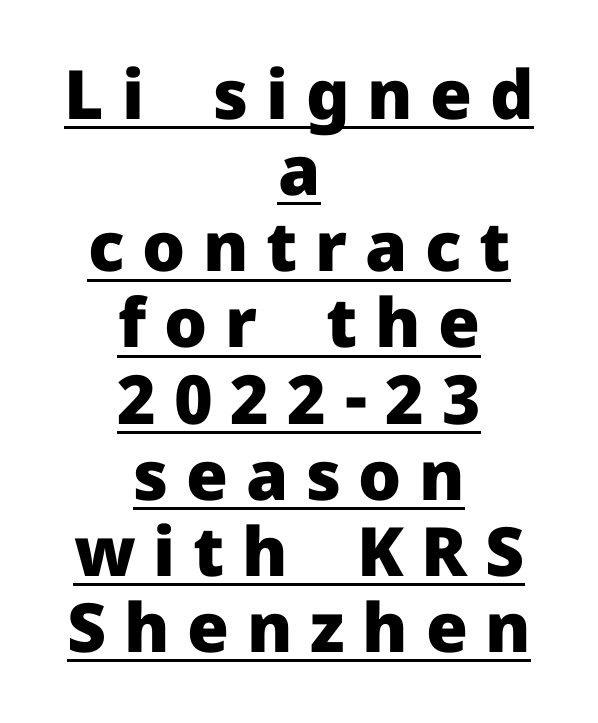
Q: Is the text bold? A: Yes.
Q: Is the text italic (slanted)? A: No, it is upright.
Q: Is the typeface a serif or a sans-serif typeface? A: Sans-serif.
Q: Is the text underlined? A: Yes.
Q: How is the paragraph aligned? A: Centered.
Q: Is the spacing between letters normal or unusually wide? A: Unusually wide.
Q: Is the spacing between lines tight, normal or loose? A: Tight.
Q: Width (condensed, normal, or wide)? A: Normal.
Q: Stroke contrast? A: Low.
Q: x-height? A: Medium.
Q: Monospaced? A: No.
